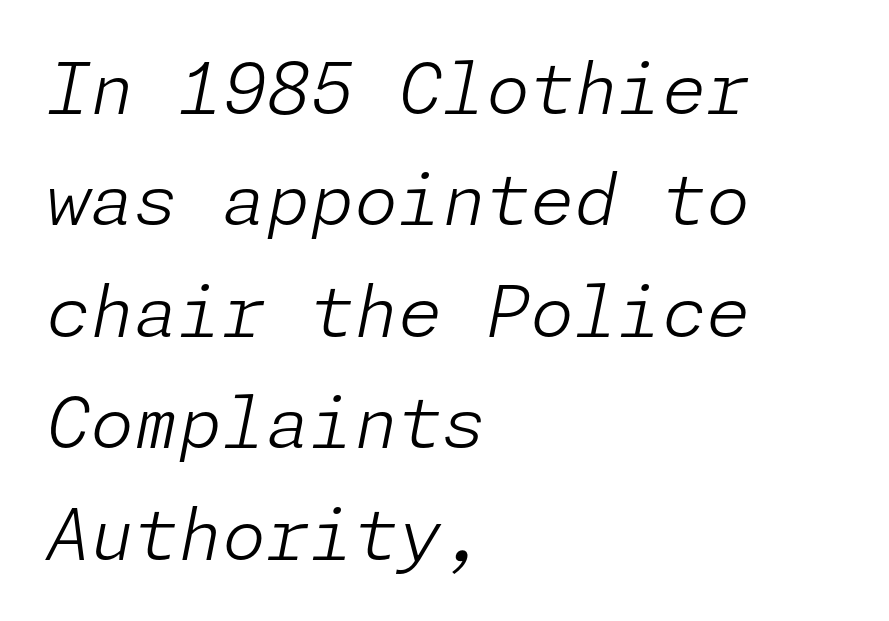
Plain, unruled lines of type. The text block is weighted toward the left margin, trailing off unevenly rightward. The axis of the letterforms is tilted away from vertical. Weight class: somewhere from thin through regular. Regarding leading, the lines here are spaced in the standard way. This sample uses plain, unmodified letter spacing.
